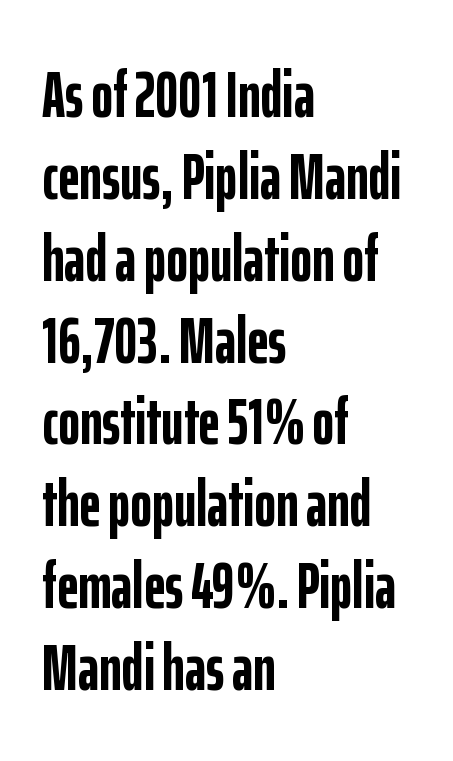
The image shows 66 px semibold, condensed sans-serif type, upright; set left-aligned, line spacing 1.24x, normal letter spacing, not underlined; low stroke contrast and a medium x-height.
